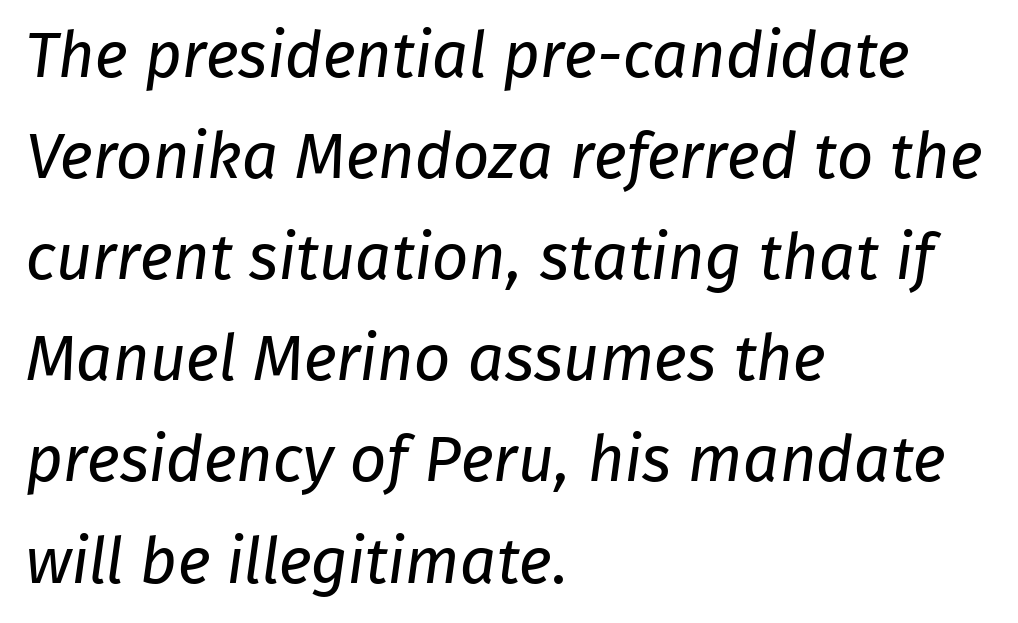
Q: Is the text bold? A: No.
Q: Is the typeface a serif or a sans-serif typeface? A: Sans-serif.
Q: Is the text underlined? A: No.
Q: How is the paragraph aligned? A: Left-aligned.
Q: Is the spacing between letters normal or unusually wide? A: Normal.
Q: Is the spacing between lines tight, normal or loose? A: Normal.
Q: Width (condensed, normal, or wide)? A: Normal.
Q: Stroke contrast? A: Low.
Q: x-height? A: Medium.
Q: Monospaced? A: No.
